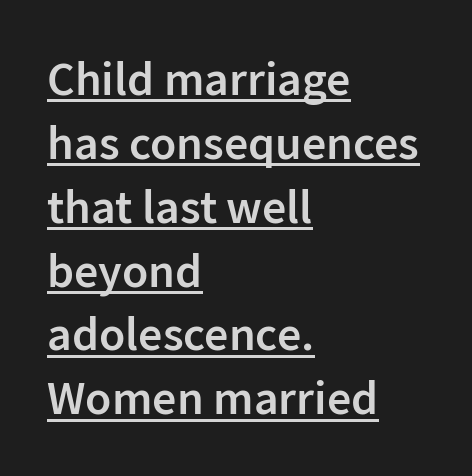
The image shows 48 px semibold sans-serif type, upright; set left-aligned, normal line spacing (1.33x), normal letter spacing, underlined; low stroke contrast and a medium x-height.
